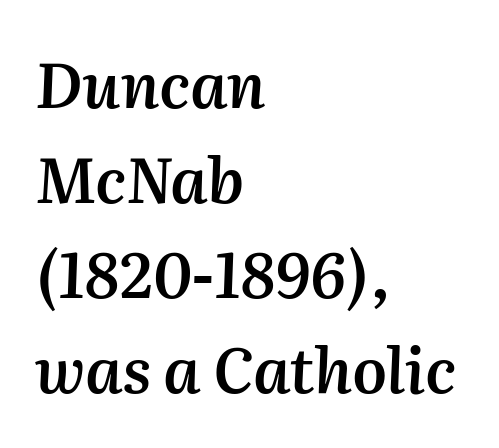
Q: Is the text bold? A: Semi-bold.
Q: Is the text italic (slanted)? A: Yes, it leans right by about 2 degrees.
Q: Is the text underlined? A: No.
Q: How is the paragraph aligned? A: Left-aligned.
Q: Is the spacing between letters normal or unusually wide? A: Normal.
Q: Is the spacing between lines tight, normal or loose? A: Normal.
Q: Width (condensed, normal, or wide)? A: Normal.
Q: Stroke contrast? A: Medium.
Q: x-height? A: Medium.
Q: Monospaced? A: No.
